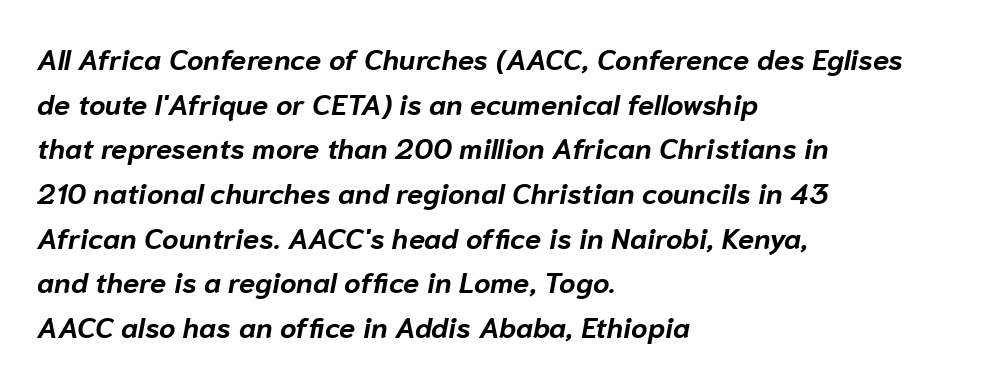
{"italic": "yes", "lean": "right", "slant_degrees": 10, "bold": "yes", "weight": "bold", "width": "normal", "stroke_contrast": "low", "x_height": "medium", "monospaced": "no", "underline": "no", "align": "left", "line_spacing": "normal", "line_spacing_ratio": 1.54, "letter_spacing": "normal", "letter_spacing_em": 0.0, "glyph_px": 29}
